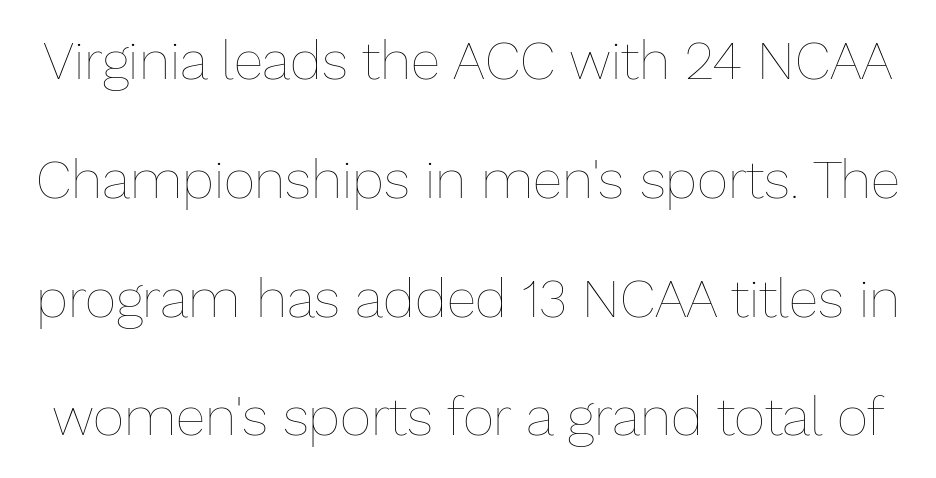
{"italic": "no", "bold": "no", "weight": "thin", "width": "normal", "stroke_contrast": "low", "x_height": "medium", "monospaced": "no", "underline": "no", "line_spacing": "loose", "line_spacing_ratio": 2.2, "letter_spacing": "normal", "letter_spacing_em": 0.0, "glyph_px": 54}
